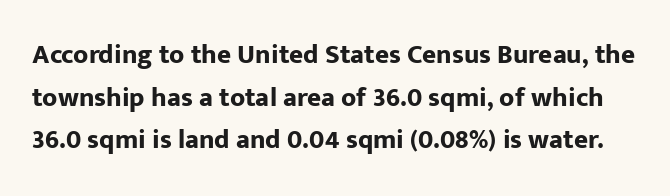
Q: Is the text bold? A: Yes.
Q: Is the text italic (slanted)? A: No, it is upright.
Q: Is the text underlined? A: No.
Q: Is the spacing between letters normal or unusually wide? A: Normal.
Q: Is the spacing between lines tight, normal or loose? A: Normal.
